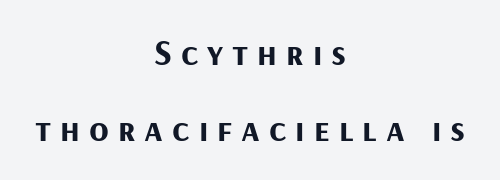
{"serif": "no", "italic": "no", "bold": "yes", "weight": "bold", "width": "normal", "stroke_contrast": "medium", "x_height": "medium", "monospaced": "no", "underline": "no", "align": "center", "line_spacing": "loose", "line_spacing_ratio": 2.1, "letter_spacing": "wide", "letter_spacing_em": 0.25, "glyph_px": 36}
